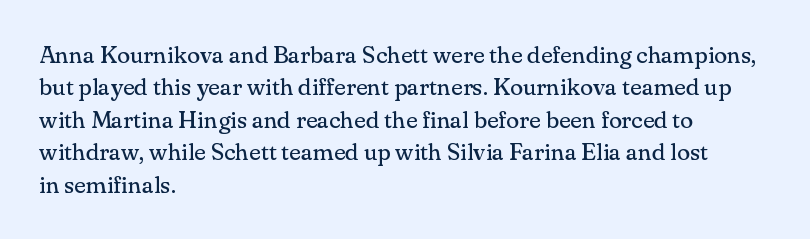
Q: Is the text bold? A: No.
Q: Is the text italic (slanted)? A: No, it is upright.
Q: Is the text underlined? A: No.
Q: How is the paragraph aligned? A: Left-aligned.
Q: Is the spacing between letters normal or unusually wide? A: Normal.
Q: Is the spacing between lines tight, normal or loose? A: Normal.
